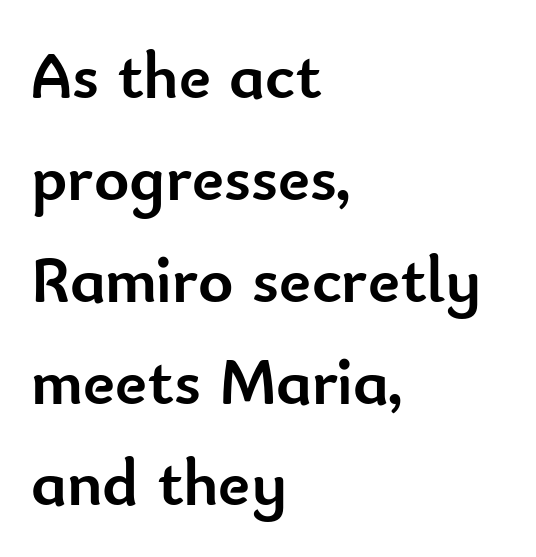
{"serif": "no", "italic": "no", "bold": "yes", "weight": "semibold", "width": "normal", "stroke_contrast": "low", "x_height": "small", "monospaced": "no", "underline": "no", "align": "left", "line_spacing": "normal", "line_spacing_ratio": 1.52, "letter_spacing": "normal", "letter_spacing_em": 0.0, "glyph_px": 67}
